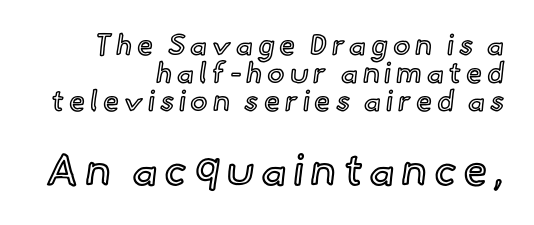
Q: Is the text italic (slanted)? A: Yes.
Q: Is the text underlined? A: No.
Q: How is the paragraph aligned? A: Right-aligned.
Q: Is the spacing between lines tight, normal or loose? A: Tight.
Q: Which block of text is set in a larger size, the first (top) or the second (bottom)? A: The second (bottom) one.
Q: Width (condensed, normal, or wide)? A: Normal.
Q: x-height? A: Small.
Q: Monospaced? A: No.
